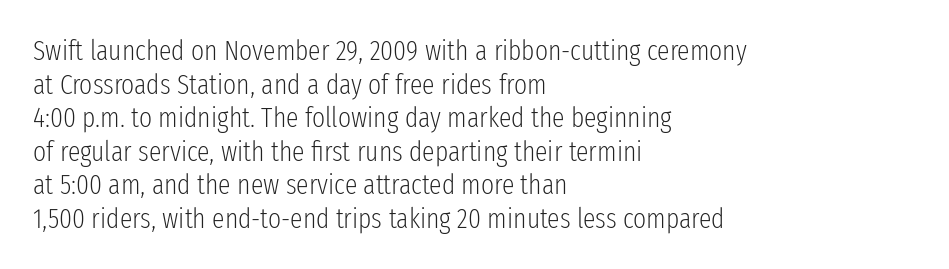
Q: Is the text bold? A: No.
Q: Is the text italic (slanted)? A: No, it is upright.
Q: Is the typeface a serif or a sans-serif typeface? A: Sans-serif.
Q: Is the text underlined? A: No.
Q: How is the paragraph aligned? A: Left-aligned.
Q: Is the spacing between letters normal or unusually wide? A: Normal.
Q: Width (condensed, normal, or wide)? A: Condensed.
Q: Stroke contrast? A: Low.
Q: x-height? A: Medium.
Q: Monospaced? A: No.
